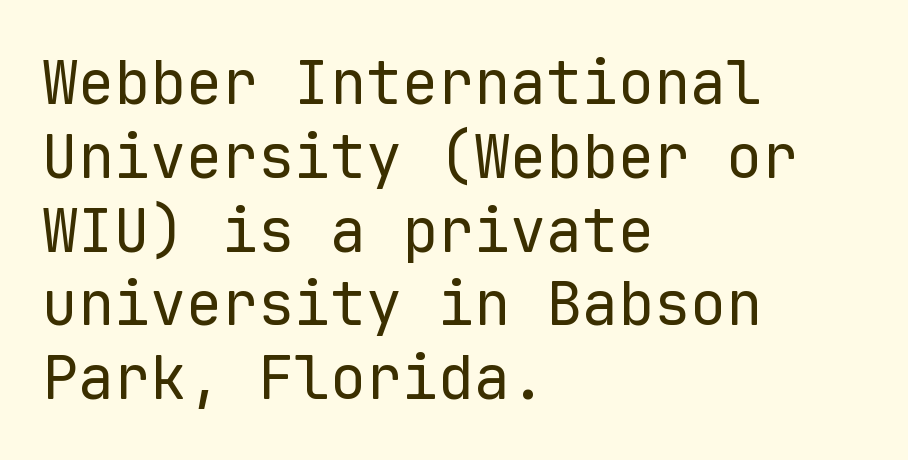
Q: Is the text bold? A: No.
Q: Is the text italic (slanted)? A: No, it is upright.
Q: Is the typeface a serif or a sans-serif typeface? A: Sans-serif.
Q: Is the text underlined? A: No.
Q: How is the paragraph aligned? A: Left-aligned.
Q: Is the spacing between letters normal or unusually wide? A: Normal.
Q: Width (condensed, normal, or wide)? A: Normal.
Q: Stroke contrast? A: Low.
Q: x-height? A: Medium.
Q: Monospaced? A: Yes.
